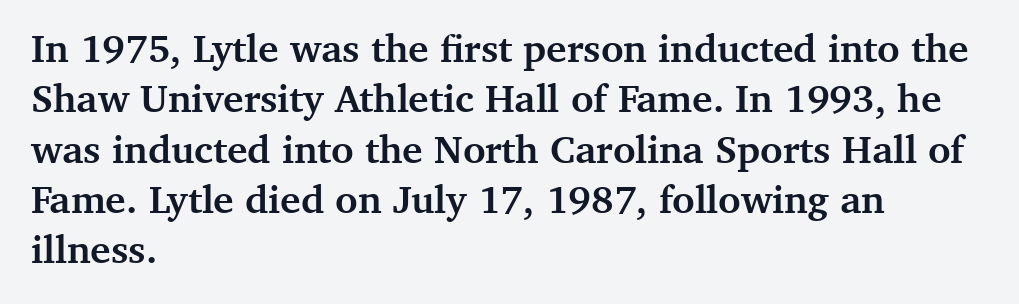
{"serif": "yes", "italic": "no", "bold": "yes", "weight": "semibold", "width": "normal", "stroke_contrast": "medium", "x_height": "medium", "monospaced": "no", "underline": "no", "align": "left", "line_spacing": "normal", "line_spacing_ratio": 1.29, "letter_spacing": "normal", "letter_spacing_em": 0.0, "glyph_px": 39}
